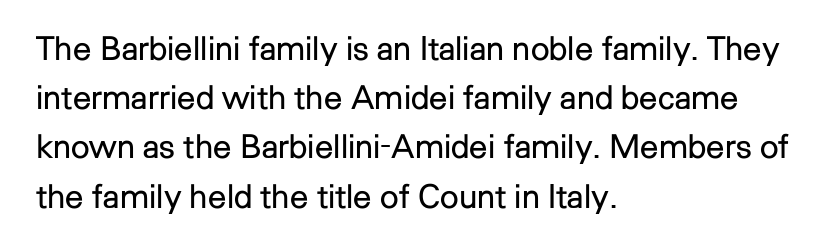
The weight tops out at a normal text grade. The rendering anchors every line to the left-hand side. Any mark beneath the type? The region is blank. Every character sits straight up, as roman type does.
